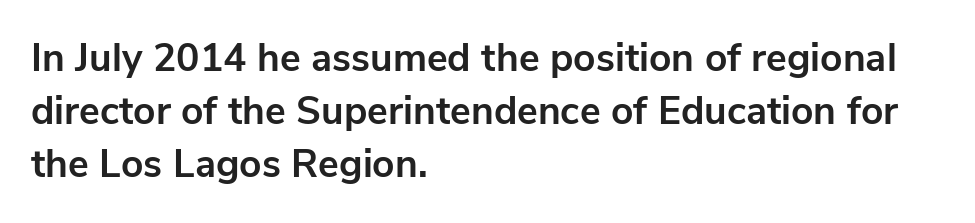
{"serif": "no", "italic": "no", "bold": "yes", "weight": "bold", "width": "normal", "stroke_contrast": "low", "x_height": "medium", "monospaced": "no", "underline": "no", "align": "left", "line_spacing": "normal", "line_spacing_ratio": 1.36, "letter_spacing": "normal", "letter_spacing_em": 0.0, "glyph_px": 39}
